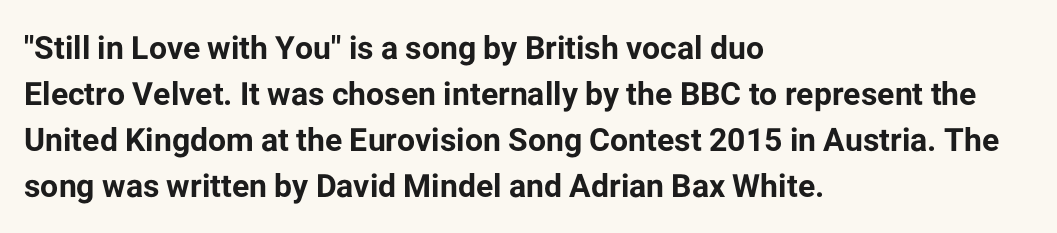
{"serif": "no", "italic": "no", "bold": "yes", "weight": "bold", "width": "normal", "stroke_contrast": "low", "x_height": "medium", "monospaced": "no", "underline": "no", "align": "left", "line_spacing": "normal", "line_spacing_ratio": 1.44, "letter_spacing": "normal", "letter_spacing_em": 0.0, "glyph_px": 32}
